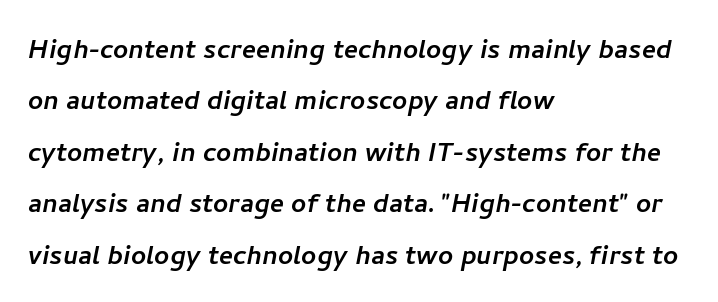
Q: Is the typeface a serif or a sans-serif typeface? A: Sans-serif.
Q: Is the text underlined? A: No.
Q: How is the paragraph aligned? A: Left-aligned.
Q: Is the spacing between letters normal or unusually wide? A: Normal.
Q: Is the spacing between lines tight, normal or loose? A: Normal.
Q: Width (condensed, normal, or wide)? A: Normal.
Q: Stroke contrast? A: Low.
Q: x-height? A: Medium.
Q: Monospaced? A: No.
